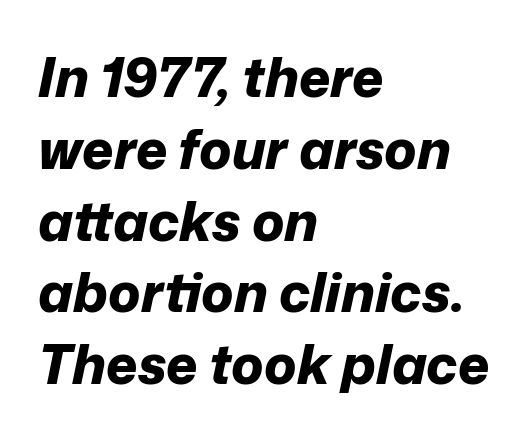
Q: Is the text bold? A: Yes.
Q: Is the text italic (slanted)? A: Yes, it leans right by about 12 degrees.
Q: Is the text underlined? A: No.
Q: How is the paragraph aligned? A: Left-aligned.
Q: Is the spacing between letters normal or unusually wide? A: Normal.
Q: Is the spacing between lines tight, normal or loose? A: Normal.
Q: Width (condensed, normal, or wide)? A: Normal.
Q: Stroke contrast? A: Low.
Q: x-height? A: Medium.
Q: Monospaced? A: No.
